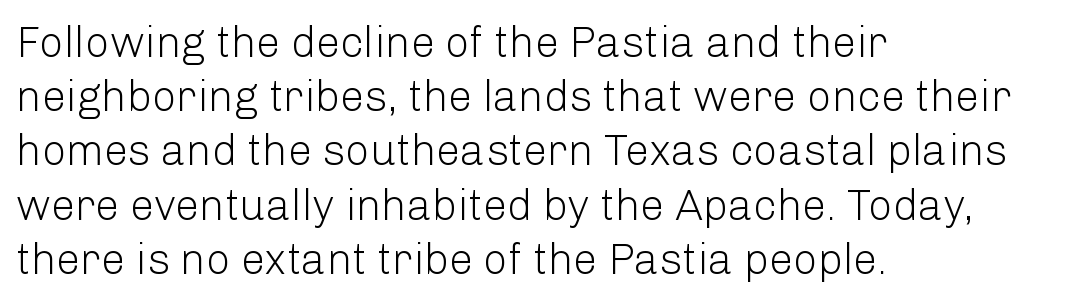
The image shows 43 px light sans-serif type, upright; set left-aligned, normal line spacing (1.26x), normal letter spacing, not underlined; low stroke contrast and a medium x-height.
